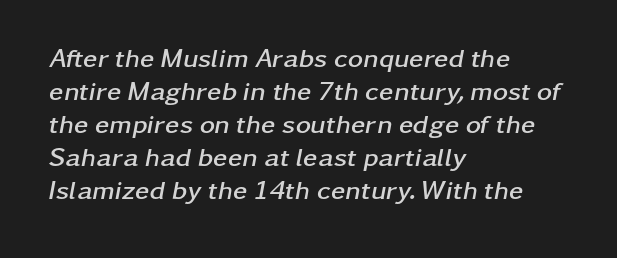
Q: Is the text bold? A: Yes.
Q: Is the text italic (slanted)? A: Yes, it leans right by about 11 degrees.
Q: Is the text underlined? A: No.
Q: How is the paragraph aligned? A: Left-aligned.
Q: Is the spacing between letters normal or unusually wide? A: Normal.
Q: Is the spacing between lines tight, normal or loose? A: Normal.
